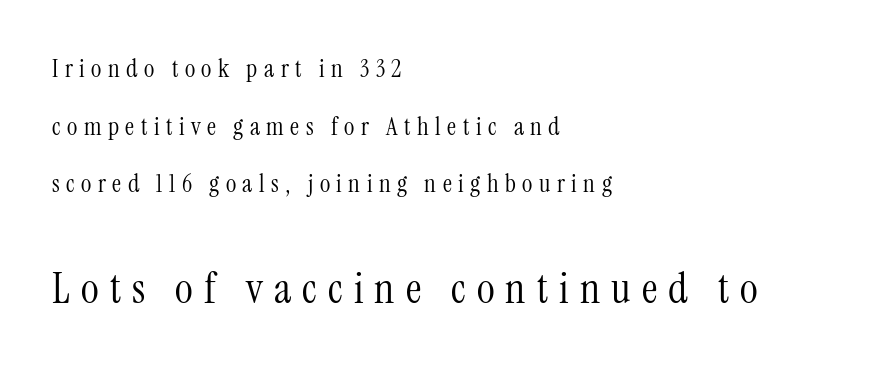
Q: Is the text bold? A: No.
Q: Is the text italic (slanted)? A: No, it is upright.
Q: Is the typeface a serif or a sans-serif typeface? A: Serif.
Q: Is the text underlined? A: No.
Q: How is the paragraph aligned? A: Left-aligned.
Q: Is the spacing between letters normal or unusually wide? A: Unusually wide.
Q: Is the spacing between lines tight, normal or loose? A: Loose.
Q: Which block of text is set in a larger size, the first (top) or the second (bottom)? A: The second (bottom) one.
Q: Width (condensed, normal, or wide)? A: Condensed.
Q: Stroke contrast? A: Medium.
Q: x-height? A: Medium.
Q: Monospaced? A: No.
